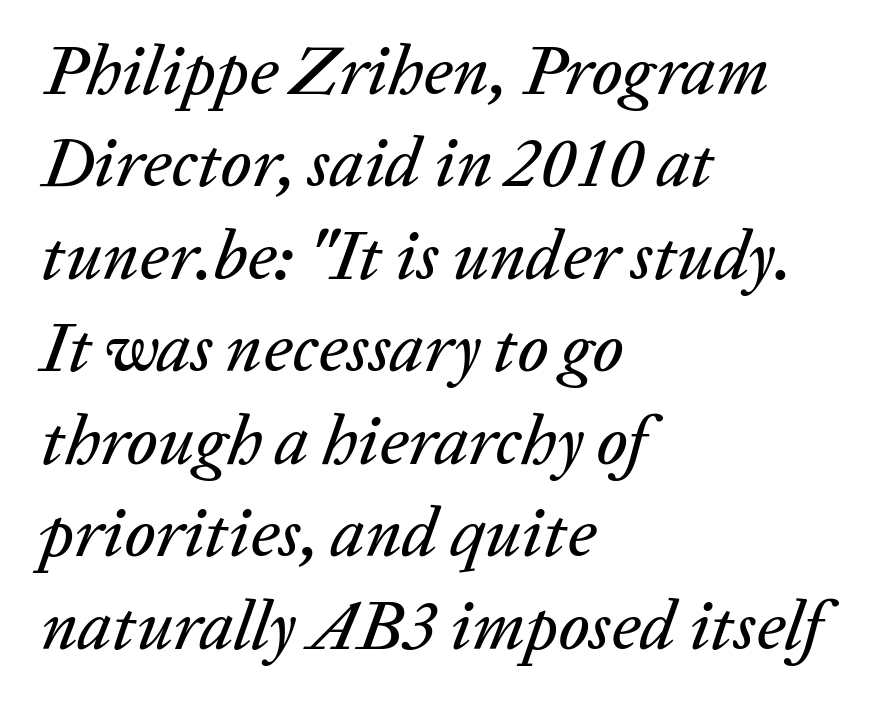
The baseline area is clear. Every character sits at an angle, as italics do. Think of a printed novel: that variable character pitch is what you see here. Here the glyphs are tracked normally, forming tight word shapes. Regular leading. Line starts are locked; line ends wander.
